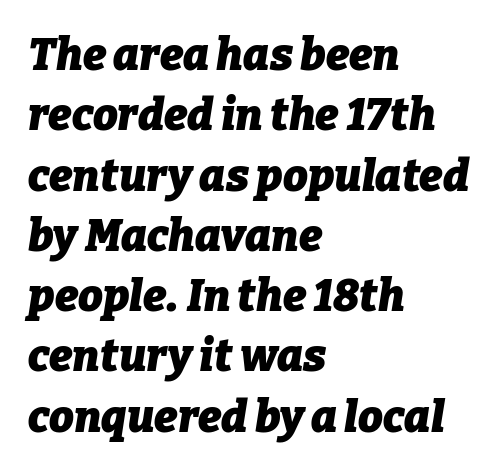
Q: Is the text bold? A: Yes.
Q: Is the text italic (slanted)? A: Yes, it leans right by about 9 degrees.
Q: Is the text underlined? A: No.
Q: How is the paragraph aligned? A: Left-aligned.
Q: Is the spacing between letters normal or unusually wide? A: Normal.
Q: Is the spacing between lines tight, normal or loose? A: Normal.
Q: Width (condensed, normal, or wide)? A: Normal.
Q: Stroke contrast? A: Low.
Q: x-height? A: Medium.
Q: Monospaced? A: No.
